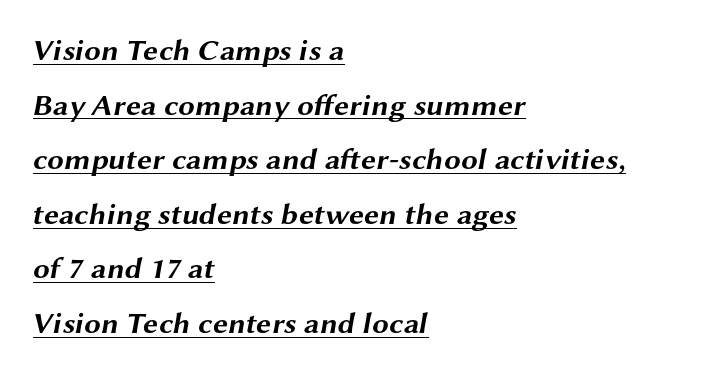
{"serif": "no", "bold": "yes", "weight": "bold", "width": "wide", "stroke_contrast": "medium", "x_height": "medium", "monospaced": "no", "underline": "yes", "align": "left", "line_spacing_ratio": 1.82, "letter_spacing": "normal", "letter_spacing_em": 0.0, "glyph_px": 30}
